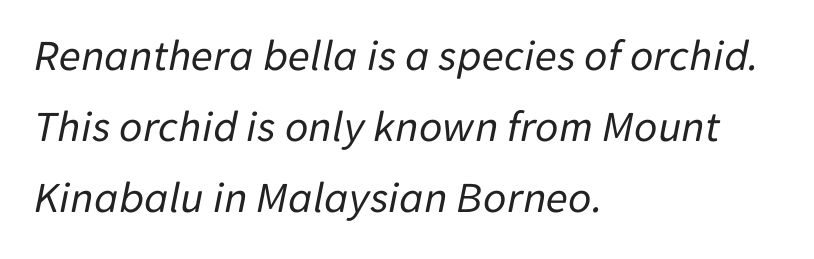
The gaps between neighbouring characters are ordinary and unremarkable. Weight: in the light-to-regular range. The letters are slanted; this is an italic face. Proportional: the letters do not fall into vertical columns.
